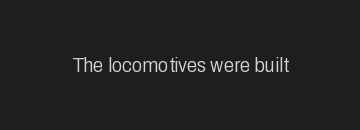
{"italic": "no", "bold": "no", "underline": "no", "letter_spacing": "normal", "letter_spacing_em": 0.0, "glyph_px": 21}
